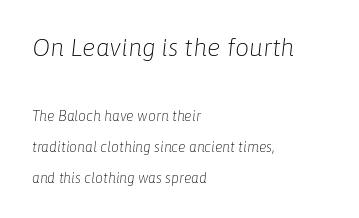
The image shows 25 px text type, italic (leaning right); set left-aligned, loose line spacing (2.2x), normal letter spacing, not underlined; the first (top) block is 1.79x larger.
